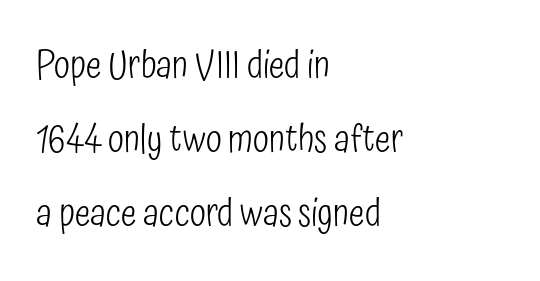
{"serif": "no", "italic": "no", "bold": "no", "weight": "light", "width": "condensed", "stroke_contrast": "low", "x_height": "medium", "monospaced": "no", "underline": "no", "align": "left", "line_spacing": "loose", "line_spacing_ratio": 2.0, "letter_spacing": "normal", "letter_spacing_em": 0.0, "glyph_px": 37}
